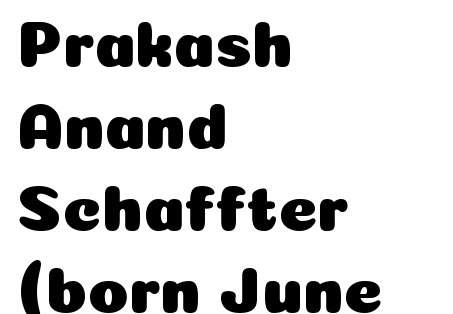
The image shows 66 px sans-serif type, upright; set left-aligned, line spacing 1.24x, normal letter spacing, not underlined; low stroke contrast and a medium x-height.
